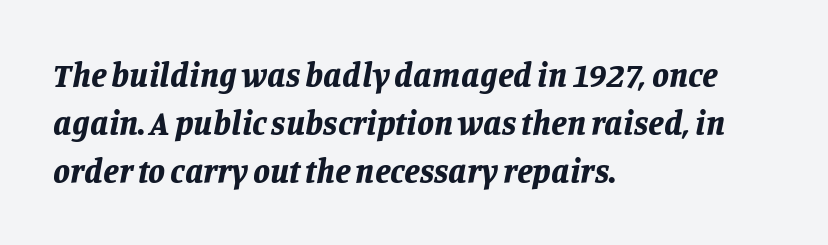
Is the letter spacing exaggerated? No — it looks like the ordinary default. A classic flush-left, rag-right setting is used for this passage. On the weight axis this lands at bold, roughly 700. No word sits above an underline.
